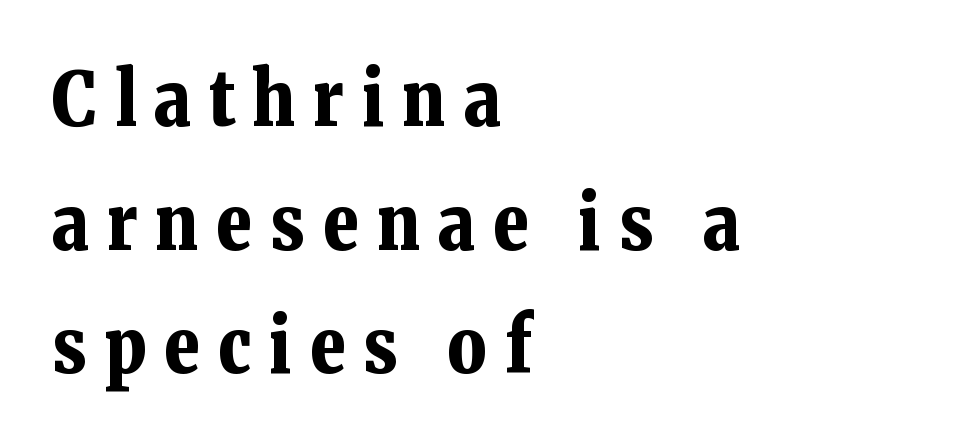
The vertical gap from one line to the next is medium. These words are printed bold, with thick strokes throughout. The paragraph shown leans on its left margin. Ascenders rise straight up at ninety degrees. These lines are rendered in a variable-pitch font.
